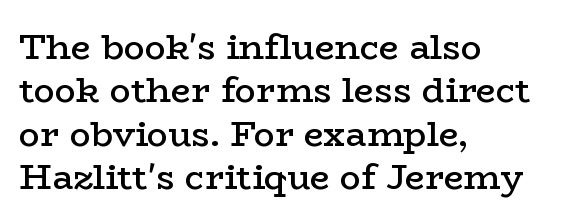
Varying glyph widths throughout — classic text-font behaviour. The lettering stays uniformly vertical, giving the passage a roman look. Underlining? Definitely not there. Typesetter's note: demi weight, one step under bold. These lines keep a tight, regular rhythm from letter to letter.
